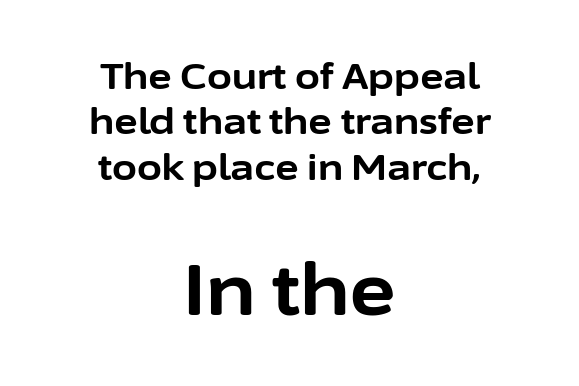
Q: Is the text bold? A: Yes.
Q: Is the text italic (slanted)? A: No, it is upright.
Q: Is the typeface a serif or a sans-serif typeface? A: Sans-serif.
Q: Is the text underlined? A: No.
Q: How is the paragraph aligned? A: Centered.
Q: Is the spacing between letters normal or unusually wide? A: Normal.
Q: Is the spacing between lines tight, normal or loose? A: Normal.
Q: Which block of text is set in a larger size, the first (top) or the second (bottom)? A: The second (bottom) one.
Q: Width (condensed, normal, or wide)? A: Normal.
Q: Stroke contrast? A: Low.
Q: x-height? A: Medium.
Q: Monospaced? A: No.
